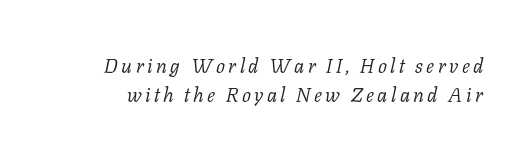
The space beneath each line is pristine and unruled. The passage shown leans; its letterforms are oblique. Stroke thickness stays within the range of a standard reading face or lighter. The rendering uses a moderate line-height, typical for paragraphs.
